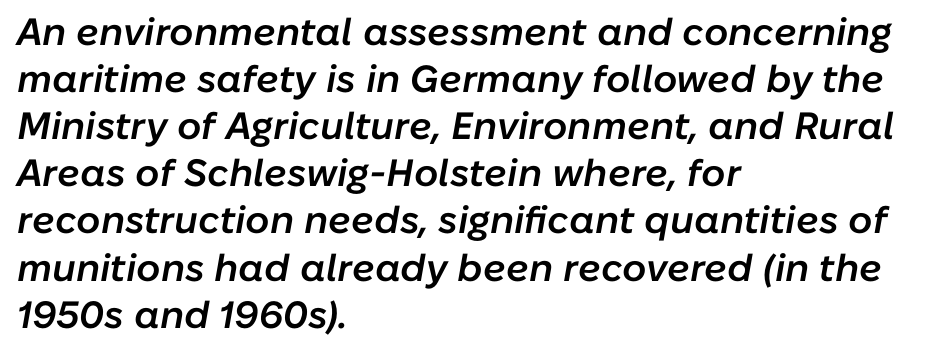
Q: Is the text bold? A: Semi-bold.
Q: Is the text italic (slanted)? A: Yes, it leans right by about 10 degrees.
Q: Is the text underlined? A: No.
Q: How is the paragraph aligned? A: Left-aligned.
Q: Is the spacing between letters normal or unusually wide? A: Normal.
Q: Width (condensed, normal, or wide)? A: Normal.
Q: Stroke contrast? A: Low.
Q: x-height? A: Medium.
Q: Monospaced? A: No.
